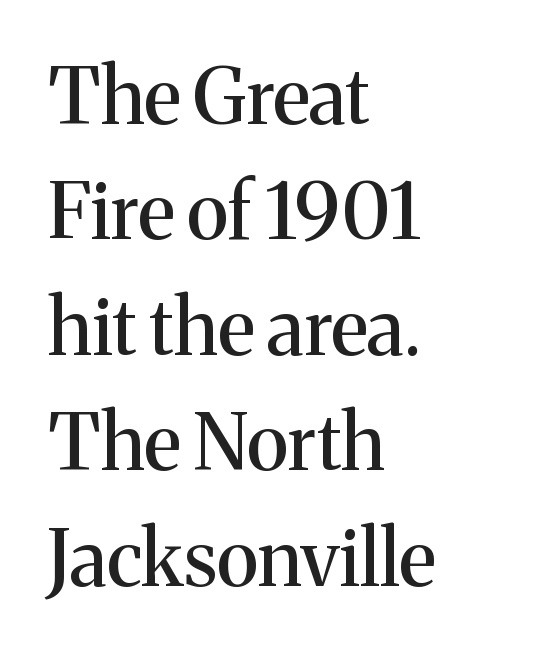
Q: Is the text italic (slanted)? A: No, it is upright.
Q: Is the typeface a serif or a sans-serif typeface? A: Serif.
Q: Is the text underlined? A: No.
Q: How is the paragraph aligned? A: Left-aligned.
Q: Is the spacing between letters normal or unusually wide? A: Normal.
Q: Is the spacing between lines tight, normal or loose? A: Normal.
Q: Width (condensed, normal, or wide)? A: Normal.
Q: Stroke contrast? A: Medium.
Q: x-height? A: Medium.
Q: Monospaced? A: No.
